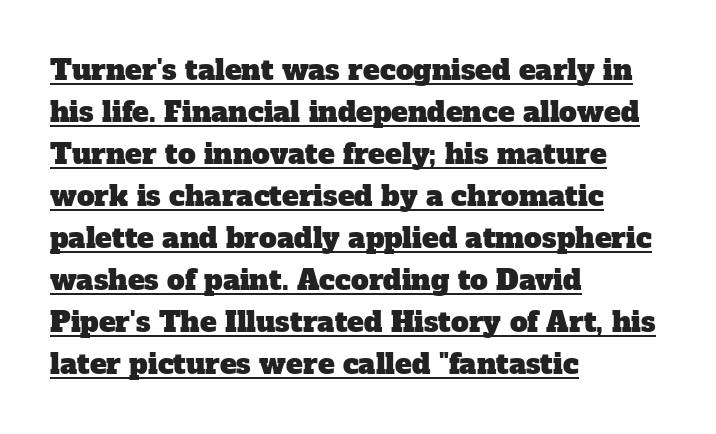
Q: Is the typeface a serif or a sans-serif typeface? A: Serif.
Q: Is the text underlined? A: Yes.
Q: How is the paragraph aligned? A: Left-aligned.
Q: Is the spacing between letters normal or unusually wide? A: Normal.
Q: Is the spacing between lines tight, normal or loose? A: Normal.
Q: Width (condensed, normal, or wide)? A: Normal.
Q: Stroke contrast? A: Low.
Q: x-height? A: Medium.
Q: Monospaced? A: No.
